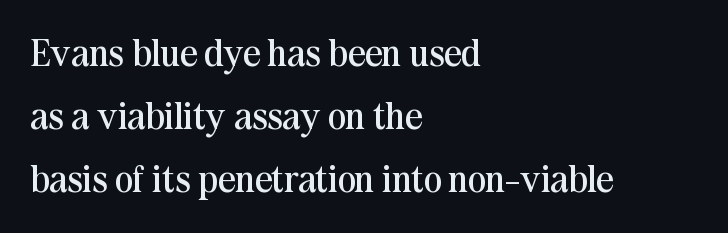
Every character sits straight up, as roman type does. If you drew a ruler down the left edge, every line would touch it. There is no visible air inserted between adjacent glyphs. Decoration check: the copy has no underline. Summary of weight: not heavy and not bold. Whoever set this chose a conventional vertical rhythm.
